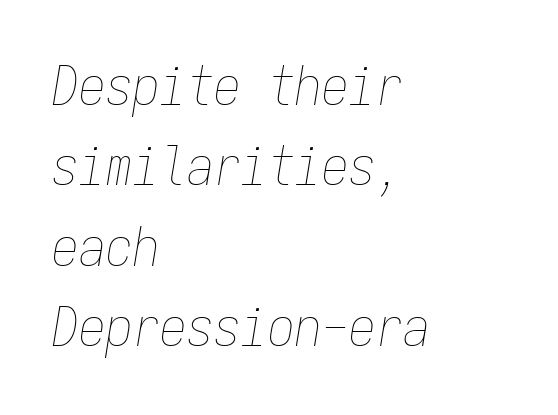
A typesetter would call this leading conventional body-copy spacing. The letterforms sit shoulder to shoulder at normal distance. Leftover space on each line is placed entirely after the last word. Is the type heavy? It reads as light-to-regular instead. Here the designer chose a console-style face with uniform glyph widths. Rule under the text: the space is simply empty.
